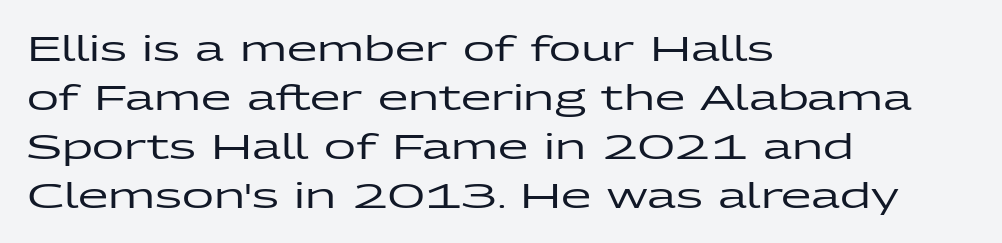
Q: Is the text italic (slanted)? A: No, it is upright.
Q: Is the typeface a serif or a sans-serif typeface? A: Sans-serif.
Q: Is the text underlined? A: No.
Q: How is the paragraph aligned? A: Left-aligned.
Q: Is the spacing between letters normal or unusually wide? A: Normal.
Q: Is the spacing between lines tight, normal or loose? A: Normal.
Q: Width (condensed, normal, or wide)? A: Wide.
Q: Stroke contrast? A: Low.
Q: x-height? A: Medium.
Q: Monospaced? A: No.
